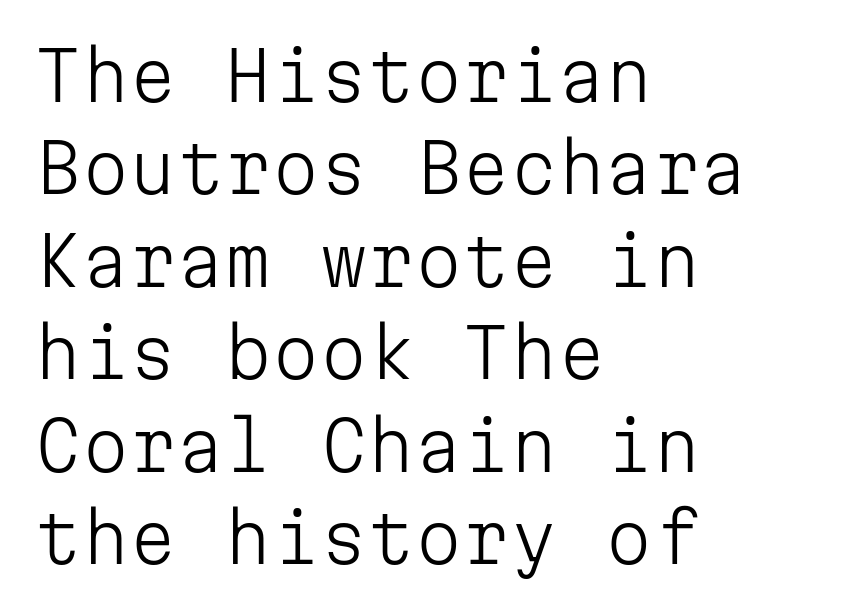
The image shows 68 px light sans-serif type, upright, monospaced; set left-aligned, normal line spacing (1.36x), normal letter spacing, not underlined; low stroke contrast and a medium x-height.
